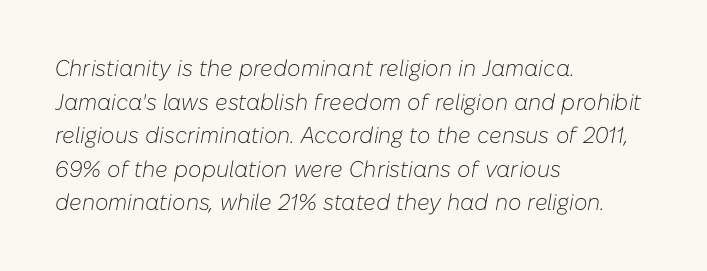
A classic flush-left, rag-right setting is used for this passage. Quick note: italic. Plain, unruled lines of type. No heavy texture on the line: the type isn't bold. The face used here is rendered with its standard letterfit.
